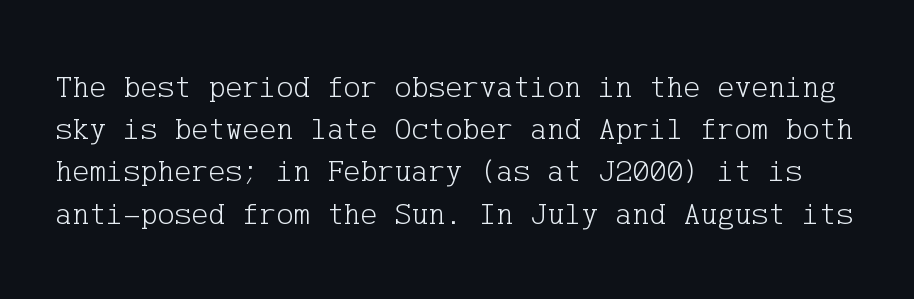
Each row of text sits above clean, open space. Weight: regular or lighter. What kind of face is this? One with serifs. Compared with typical paragraphs, the rows here are spaced about the same.
